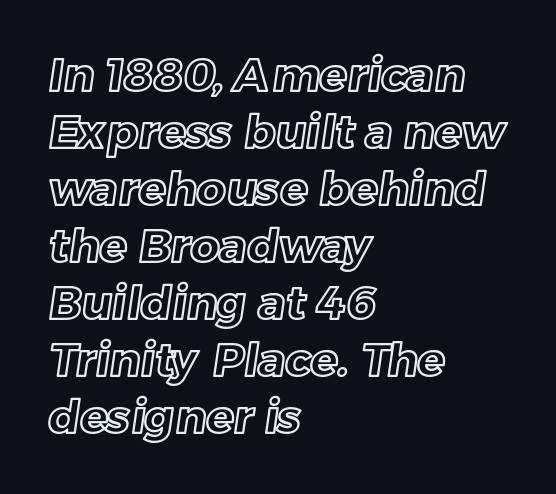
Q: Is the text underlined? A: No.
Q: How is the paragraph aligned? A: Left-aligned.
Q: Is the spacing between letters normal or unusually wide? A: Normal.
Q: Width (condensed, normal, or wide)? A: Normal.
Q: x-height? A: Medium.
Q: Monospaced? A: No.
